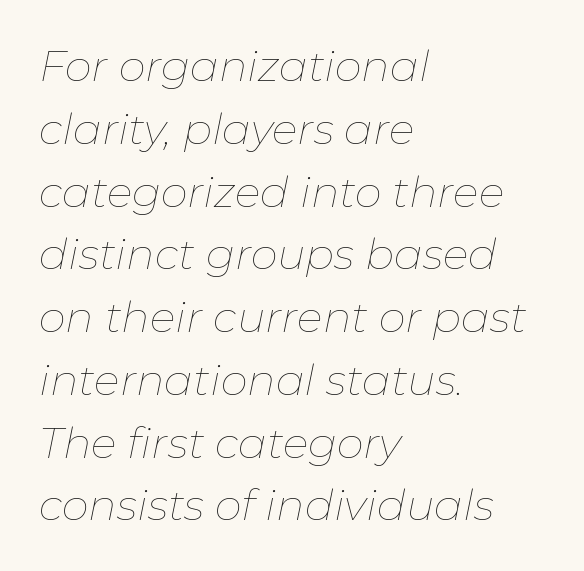
Q: Is the text bold? A: No.
Q: Is the text italic (slanted)? A: Yes, it leans right by about 11 degrees.
Q: Is the text underlined? A: No.
Q: How is the paragraph aligned? A: Left-aligned.
Q: Is the spacing between letters normal or unusually wide? A: Normal.
Q: Is the spacing between lines tight, normal or loose? A: Normal.
Q: Width (condensed, normal, or wide)? A: Normal.
Q: Stroke contrast? A: Low.
Q: x-height? A: Medium.
Q: Monospaced? A: No.
